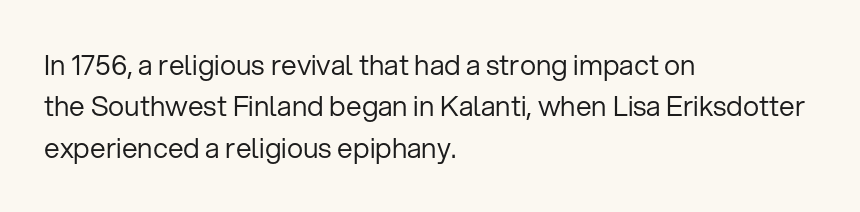
The image shows 28 px regular-weight sans-serif type, upright; set left-aligned, normal line spacing (1.48x), normal letter spacing, not underlined; low stroke contrast and a medium x-height.
